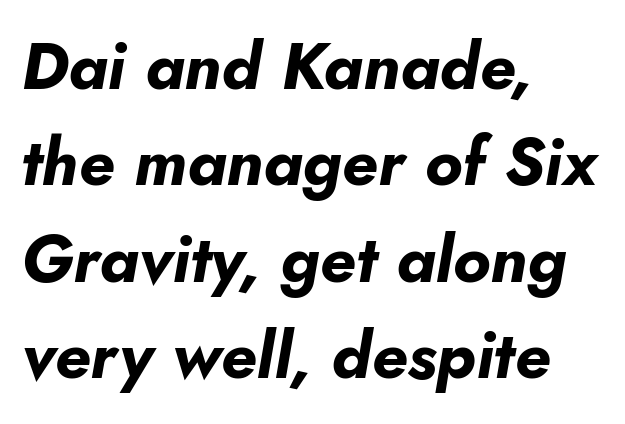
Q: Is the text bold? A: Yes.
Q: Is the text italic (slanted)? A: Yes, it leans right by about 10 degrees.
Q: Is the text underlined? A: No.
Q: How is the paragraph aligned? A: Left-aligned.
Q: Is the spacing between letters normal or unusually wide? A: Normal.
Q: Is the spacing between lines tight, normal or loose? A: Normal.
Q: Width (condensed, normal, or wide)? A: Normal.
Q: Stroke contrast? A: Low.
Q: x-height? A: Small.
Q: Monospaced? A: No.
